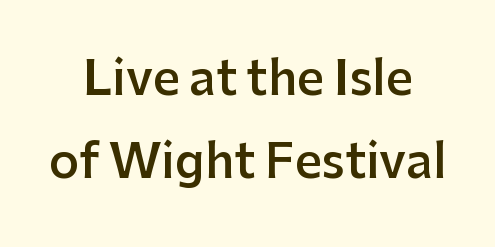
The image shows 47 px semibold sans-serif type, upright; set centered, line spacing 1.76x, normal letter spacing, not underlined; low stroke contrast and a medium x-height.
